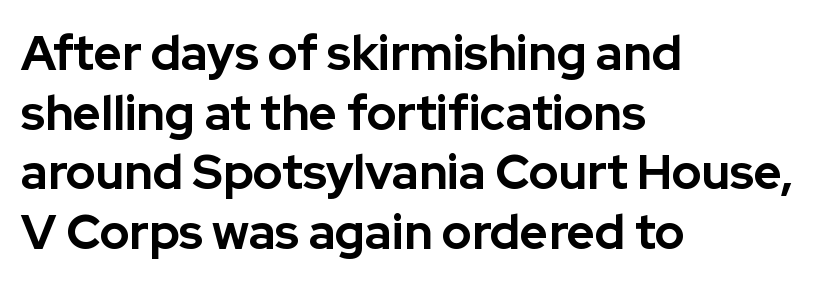
The lines in this sample share a left origin and differ only in where they stop. No italicization has been applied; the sample stays upright. Proportional: the letters do not fall into vertical columns. A full-strength bold gives these letters their thick strokes. Unmarked baselines from the first word to the last. What stands out about the letter spacing? Nothing — it is the standard amount.
